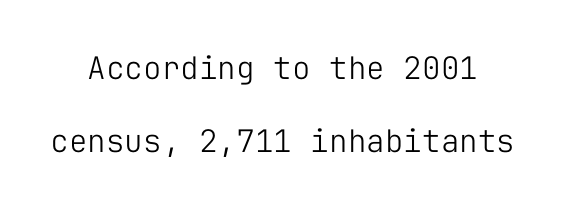
Q: Is the text bold? A: No.
Q: Is the text italic (slanted)? A: No, it is upright.
Q: Is the typeface a serif or a sans-serif typeface? A: Sans-serif.
Q: Is the text underlined? A: No.
Q: Is the spacing between letters normal or unusually wide? A: Normal.
Q: Is the spacing between lines tight, normal or loose? A: Loose.
Q: Width (condensed, normal, or wide)? A: Normal.
Q: Stroke contrast? A: Low.
Q: x-height? A: Medium.
Q: Monospaced? A: Yes.
